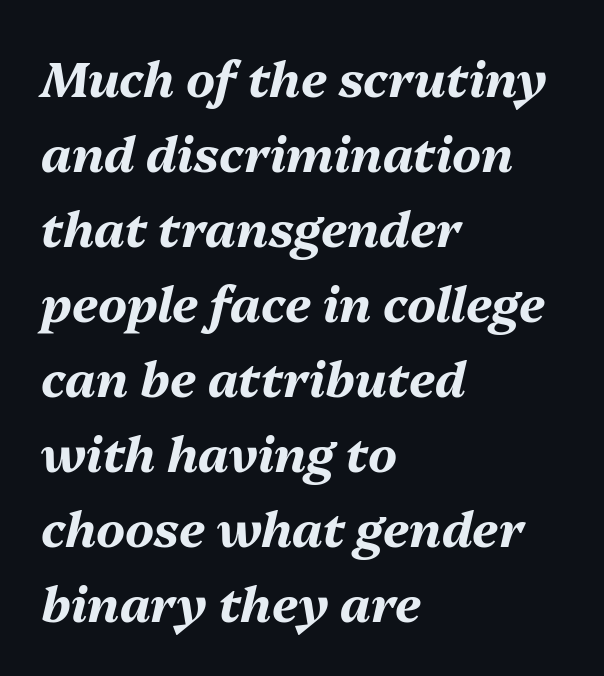
{"italic": "yes", "lean": "right", "slant_degrees": 13, "bold": "yes", "weight": "bold", "width": "normal", "stroke_contrast": "medium", "x_height": "medium", "monospaced": "no", "underline": "no", "align": "left", "line_spacing": "normal", "line_spacing_ratio": 1.53, "letter_spacing": "normal", "letter_spacing_em": 0.0, "glyph_px": 49}
